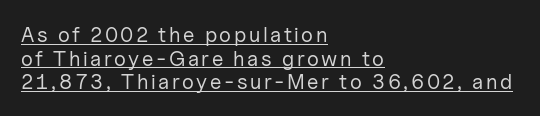
{"italic": "no", "bold": "no", "underline": "yes", "align": "left", "line_spacing": "tight", "line_spacing_ratio": 1.12, "glyph_px": 21}
